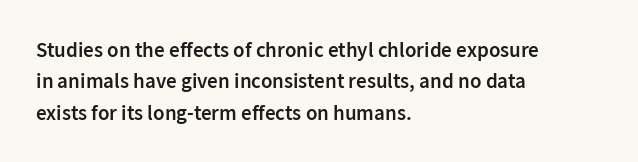
Q: Is the text bold? A: Semi-bold.
Q: Is the text italic (slanted)? A: No, it is upright.
Q: Is the text underlined? A: No.
Q: How is the paragraph aligned? A: Left-aligned.
Q: Is the spacing between letters normal or unusually wide? A: Normal.
Q: Is the spacing between lines tight, normal or loose? A: Normal.
